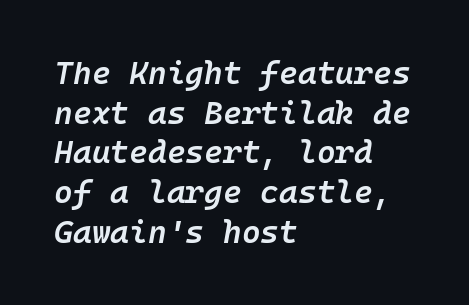
{"italic": "yes", "lean": "right", "slant_degrees": 10, "bold": "semi", "weight": "semibold", "width": "normal", "stroke_contrast": "low", "x_height": "medium", "underline": "no", "align": "left", "line_spacing_ratio": 1.24, "letter_spacing": "normal", "letter_spacing_em": 0.0, "glyph_px": 32}
